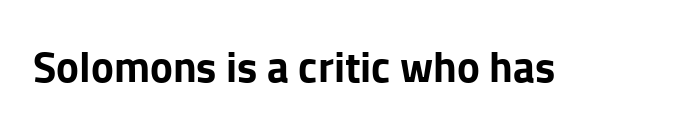
The image shows 43 px bold sans-serif type, upright; set normal letter spacing, not underlined; low stroke contrast and a medium x-height.
